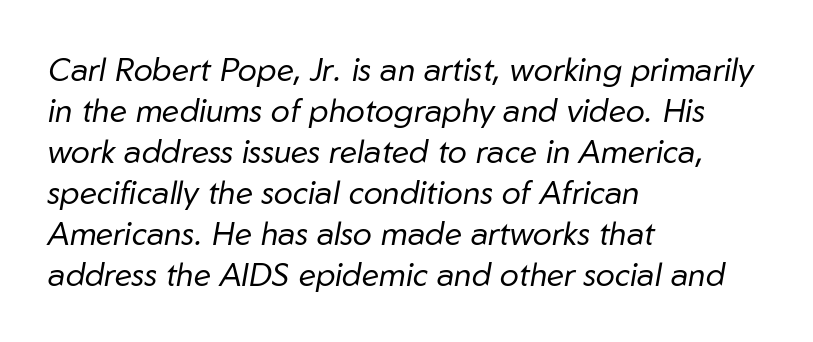
The image shows 32 px regular-weight type, italic (leaning right); set left-aligned, normal line spacing (1.28x), normal letter spacing, not underlined; low stroke contrast and a medium x-height.
